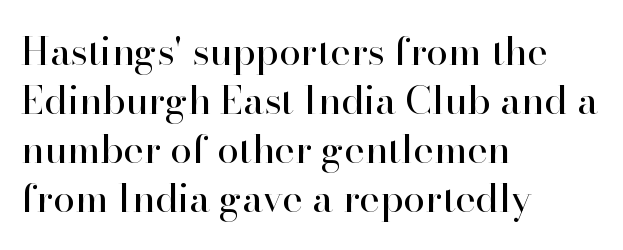
The image shows 39 px regular-weight serif type, upright; set left-aligned, normal line spacing (1.26x), normal letter spacing, not underlined; high stroke contrast and a small x-height.
